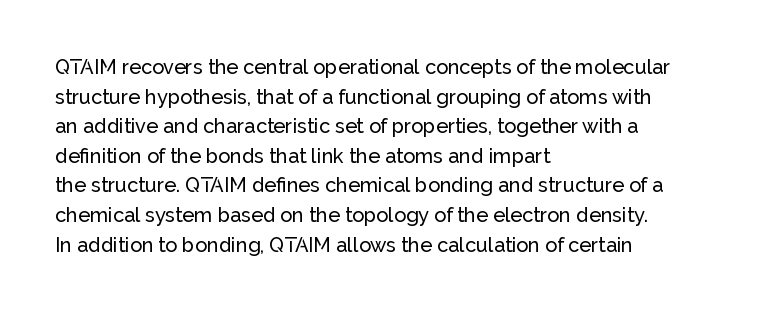
The image shows 20 px text type, upright; set left-aligned, normal line spacing (1.48x), normal letter spacing, not underlined.
